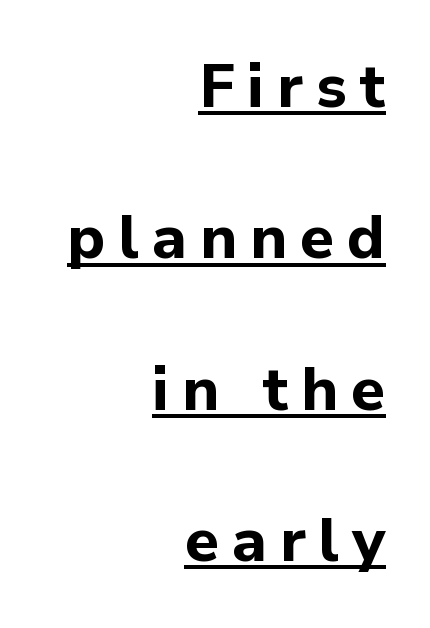
The image shows 61 px bold sans-serif type, upright; set right-aligned, loose line spacing (2.48x), unusually wide letter spacing (+0.21 em), underlined; low stroke contrast and a medium x-height.
